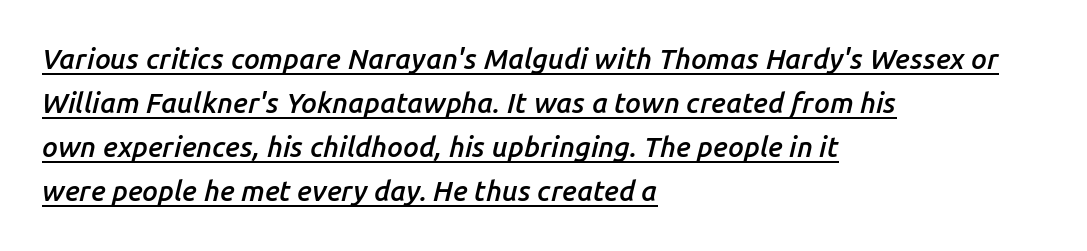
Evenly set lines give the paragraph a standard silhouette. Honestly, the letter spacing is just normal — you wouldn't notice it. This sample carries an underscore along the baseline area. I'd describe the lettering as semibold — firm but not a full bold. Which margin do the lines hug? The left one — the right edge is uneven. Posture: slanted.
